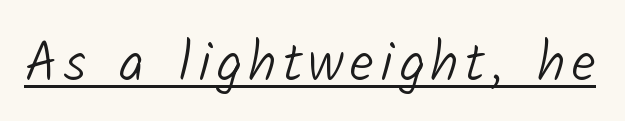
Q: Is the text bold? A: No.
Q: Is the typeface a serif or a sans-serif typeface? A: Sans-serif.
Q: Is the text underlined? A: Yes.
Q: Width (condensed, normal, or wide)? A: Normal.
Q: Stroke contrast? A: Low.
Q: x-height? A: Medium.
Q: Monospaced? A: No.
